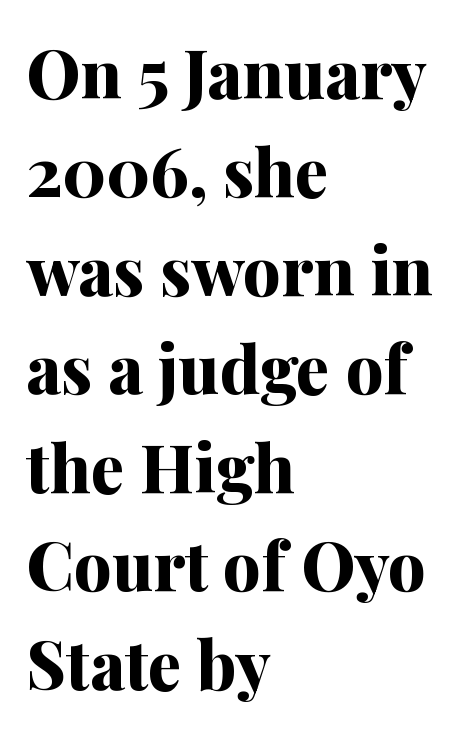
Looks like regular typesetting: each glyph gets only the width it needs. This sample uses an upright cut, with every glyph sitting square on the baseline. The compositor pushed each line to the left boundary. The vertical gap from one line to the next is medium. The typeface chosen for these lines features serifs. Pretty heavy lettering here — definitely bold.
